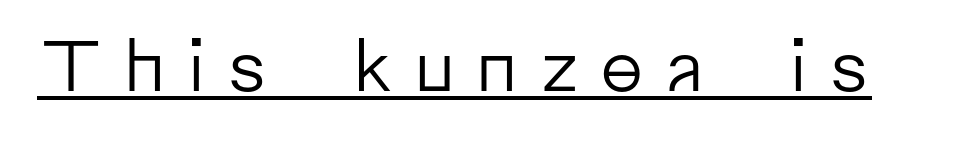
The image shows 71 px regular-weight sans-serif type, upright; set unusually wide letter spacing (+0.24 em), underlined; low stroke contrast and a medium x-height.
